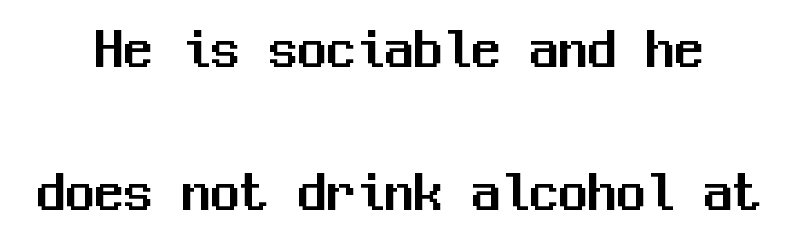
The words here are not underlined. Nope, not italic — everything's standing straight. Fixed-width glyphs throughout — classic coding-font behaviour. This rendering employs a face without finishing strokes, i.e., a sans-serif. Quick note: interline space is abundant. Honestly, the letter spacing is just normal — you wouldn't notice it.
